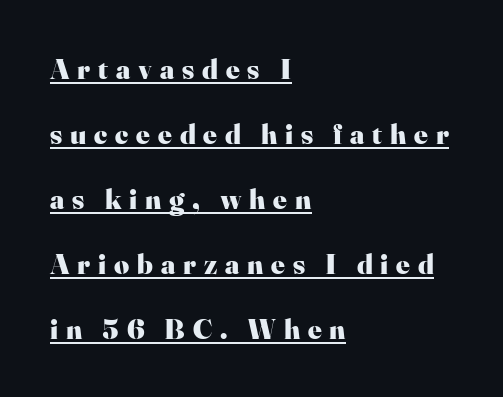
The image shows 29 px heavy serif type, upright; set left-aligned, loose line spacing (2.24x), unusually wide letter spacing (+0.27 em), underlined; high stroke contrast and a small x-height.
